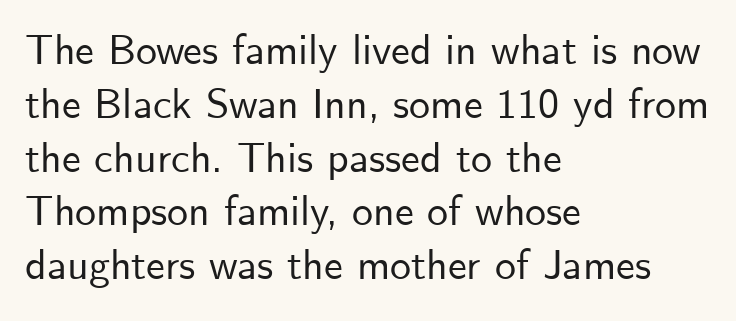
No italicization has been applied; the sample stays upright. Letter spacing: default. One-word summary of the alignment: left. The string is rendered with underlining switched off.
